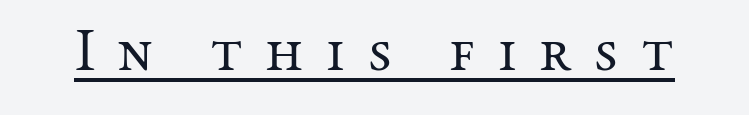
{"serif": "yes", "italic": "no", "bold": "no", "weight": "regular", "width": "normal", "stroke_contrast": "medium", "x_height": "medium", "monospaced": "no", "underline": "yes", "letter_spacing": "wide", "letter_spacing_em": 0.37, "glyph_px": 60}
